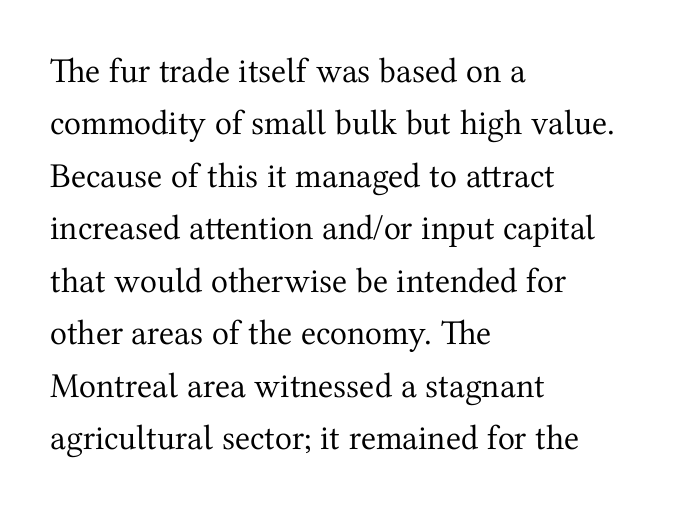
Stem width sits at or under what a default text font uses. Students, note that the glyphs here touch the page at normal intervals. The letters stand straight up with perfectly vertical stems. Quick note: underline off. Leading: standard.
